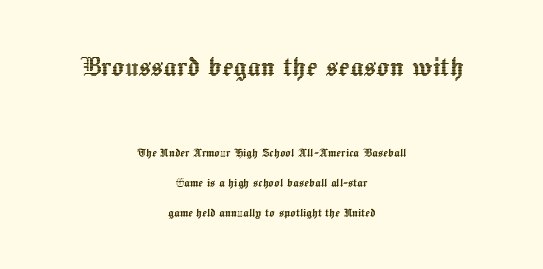
Underlining? Definitely not there. Every character sits straight up, as roman type does. Varying glyph widths throughout — classic text-font behaviour. Here the first block reads like a headline and the second like body copy.
